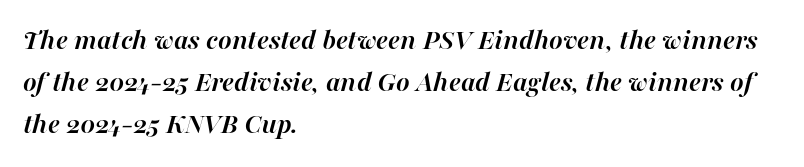
The compositor pushed each line to the left boundary. Observe the lean: these are italic letterforms. Vertically, the passage feels balanced, rows spaced as you'd expect. The face used here is rendered with its standard letterfit. The face used here is proportionally spaced, like ordinary book or web type. No word sits above an underline.
